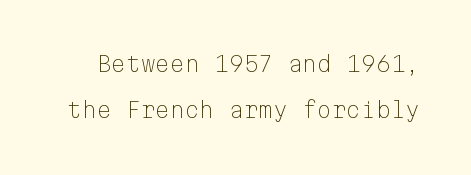
Weight: not bold — regular or lighter. The rendering uses a large line-height, opening up the rows. Just letters on the line, the space beneath them empty. Look at the tracking — it's just the regular setting, nothing added. Upright lettering throughout.
